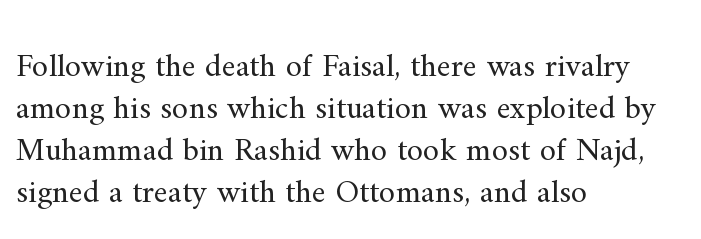
Q: Is the text bold? A: No.
Q: Is the text italic (slanted)? A: No, it is upright.
Q: Is the typeface a serif or a sans-serif typeface? A: Serif.
Q: Is the text underlined? A: No.
Q: How is the paragraph aligned? A: Left-aligned.
Q: Is the spacing between letters normal or unusually wide? A: Normal.
Q: Is the spacing between lines tight, normal or loose? A: Normal.
Q: Width (condensed, normal, or wide)? A: Normal.
Q: Stroke contrast? A: Medium.
Q: x-height? A: Small.
Q: Monospaced? A: No.
